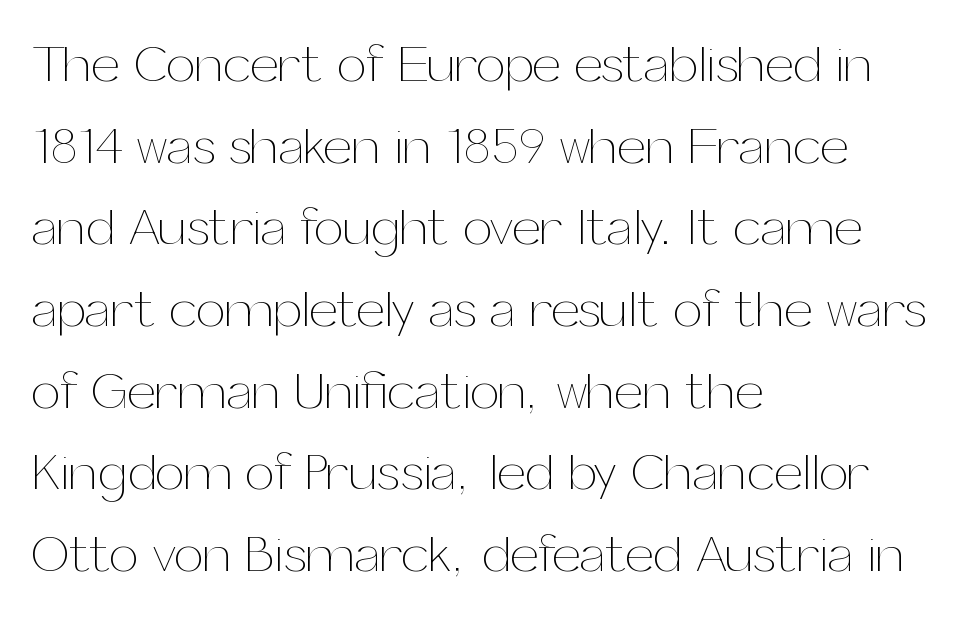
The image shows 52 px thin type, upright; set left-aligned, normal line spacing (1.57x), normal letter spacing, not underlined; medium stroke contrast and a medium x-height.
